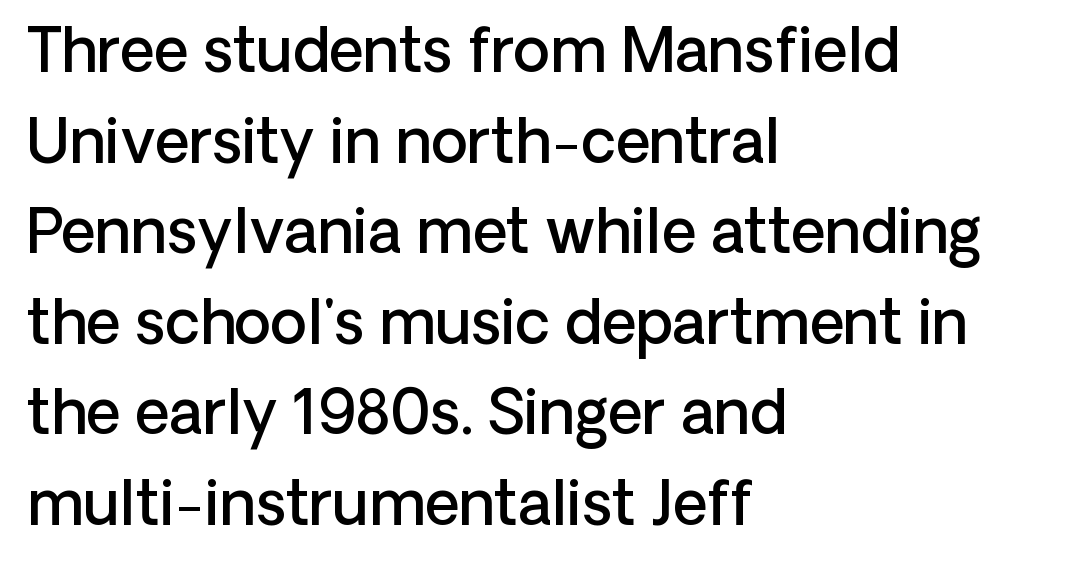
No extra tracking has been applied to these lines. The lines are quadded left. The face used here is a sans, in the tradition of grotesques and geometrics. The rendering uses natural spacing where letterforms have individual widths. This is the in-between weight designers call semibold or demi. The glyphs are unaccompanied by any horizontal stroke below them.
